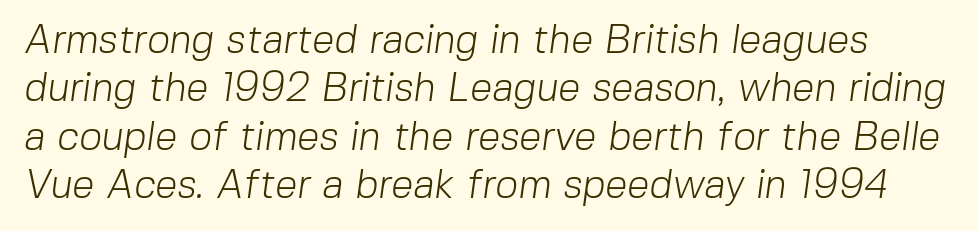
Q: Is the text bold? A: No.
Q: Is the typeface a serif or a sans-serif typeface? A: Sans-serif.
Q: Is the text underlined? A: No.
Q: Is the spacing between letters normal or unusually wide? A: Normal.
Q: Width (condensed, normal, or wide)? A: Normal.
Q: Stroke contrast? A: Low.
Q: x-height? A: Medium.
Q: Monospaced? A: No.
